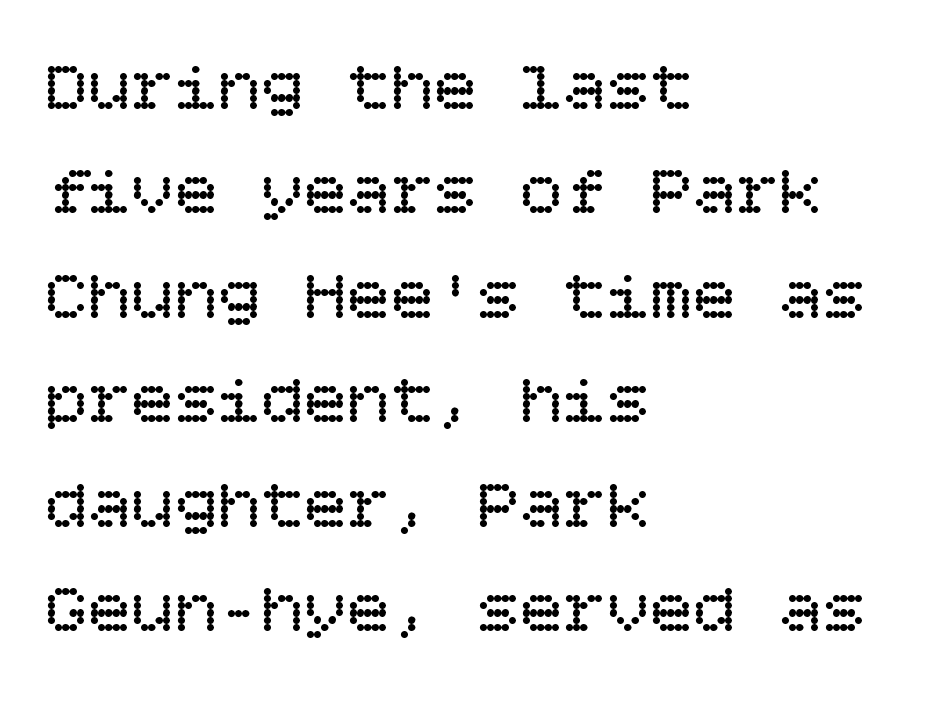
The image shows 72 px regular-weight type, upright; set left-aligned, normal line spacing (1.45x), normal letter spacing, not underlined; low stroke contrast and a large x-height.
